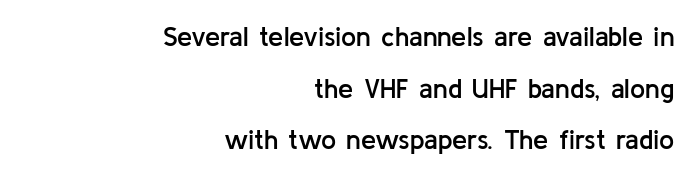
Nobody touched the tracking dial on this one. Lines of text with bare space underneath. Interline gaps are noticeably wide in this sample. I'd describe the lettering as semibold — firm but not a full bold. A flush-right, rag-left setting is used for this passage. Characters remain perfectly vertical along every line.
